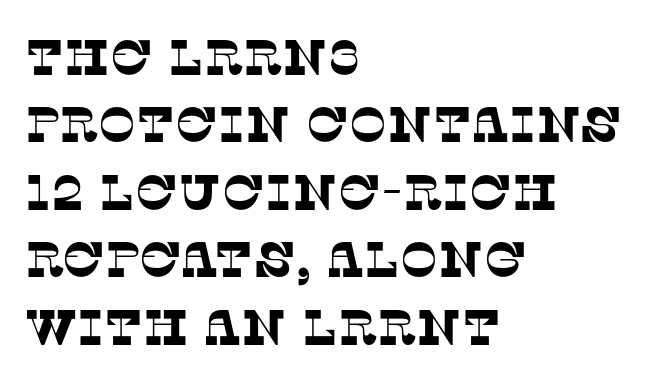
Line starts are locked; line ends wander. Look at the bottom of the vertical strokes: they flare into serifs here. No extra tracking has been applied to these lines. This block has exactly the height ordinary leading produces.
